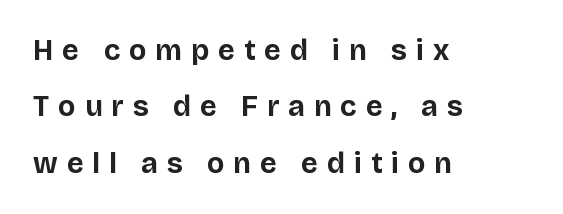
Q: Is the text bold? A: Yes.
Q: Is the text italic (slanted)? A: No, it is upright.
Q: Is the typeface a serif or a sans-serif typeface? A: Sans-serif.
Q: Is the text underlined? A: No.
Q: How is the paragraph aligned? A: Left-aligned.
Q: Is the spacing between letters normal or unusually wide? A: Unusually wide.
Q: Is the spacing between lines tight, normal or loose? A: Loose.
Q: Width (condensed, normal, or wide)? A: Normal.
Q: Stroke contrast? A: Low.
Q: x-height? A: Large.
Q: Monospaced? A: No.
